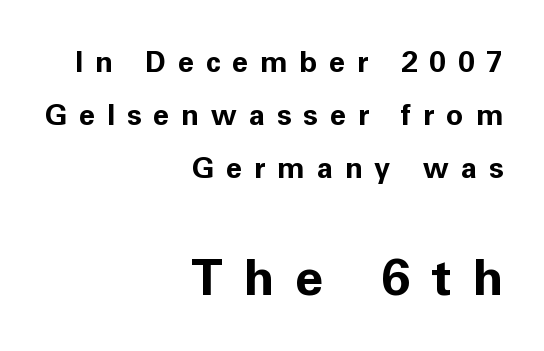
Q: Is the text bold? A: Yes.
Q: Is the text italic (slanted)? A: No, it is upright.
Q: Is the typeface a serif or a sans-serif typeface? A: Sans-serif.
Q: Is the text underlined? A: No.
Q: How is the paragraph aligned? A: Right-aligned.
Q: Is the spacing between letters normal or unusually wide? A: Unusually wide.
Q: Which block of text is set in a larger size, the first (top) or the second (bottom)? A: The second (bottom) one.
Q: Width (condensed, normal, or wide)? A: Normal.
Q: Stroke contrast? A: Low.
Q: x-height? A: Medium.
Q: Monospaced? A: No.
